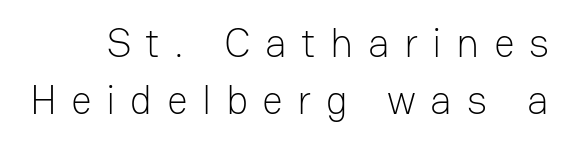
The image shows 41 px light sans-serif type, upright; set normal line spacing (1.38x), unusually wide letter spacing (+0.35 em), not underlined; low stroke contrast and a medium x-height.
